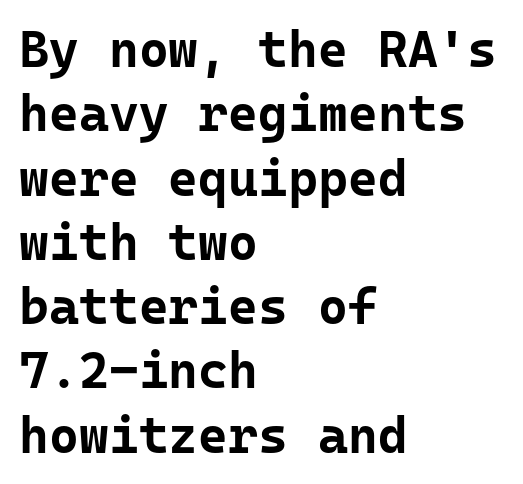
The image shows 51 px bold sans-serif type, upright, monospaced; set left-aligned, normal line spacing (1.26x), normal letter spacing, not underlined; low stroke contrast and a medium x-height.
